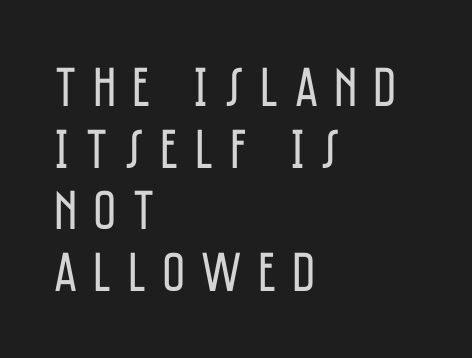
{"serif": "no", "italic": "no", "bold": "no", "weight": "regular", "width": "condensed", "stroke_contrast": "low", "x_height": "large", "monospaced": "no", "underline": "no", "align": "left", "line_spacing": "tight", "line_spacing_ratio": 1.1, "letter_spacing": "wide", "letter_spacing_em": 0.28, "glyph_px": 56}
